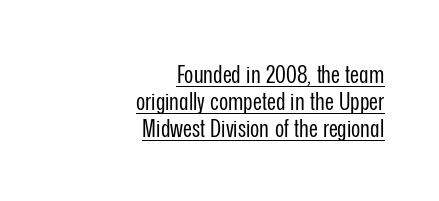
This rendering uses right alignment, leaving the left contour irregular. Like a heading marked for emphasis, these lines bear an underscore. Letters have the restrained weight of plain body copy at most. In terms of letterspacing, this is plain default setting.
